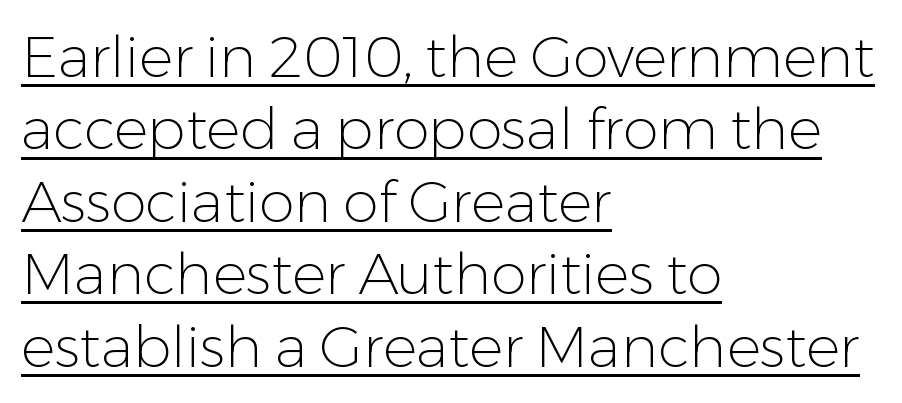
Nothing heavy about these letters — not bold at all. Normally led — the rows are evenly, conventionally spaced. The type is set solid horizontally, with unmodified tracking. This sample has the flowing, uneven cadence of proportional lettering.
